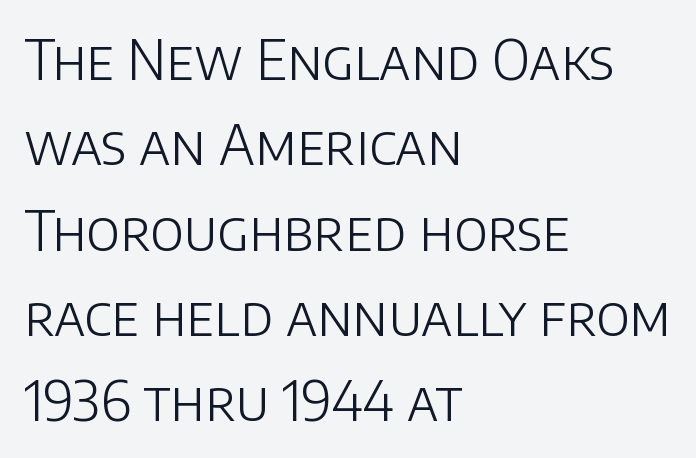
{"serif": "no", "italic": "no", "bold": "no", "weight": "light", "width": "normal", "stroke_contrast": "low", "x_height": "large", "monospaced": "no", "underline": "no", "align": "left", "line_spacing": "normal", "line_spacing_ratio": 1.58, "letter_spacing": "normal", "letter_spacing_em": 0.0, "glyph_px": 54}
